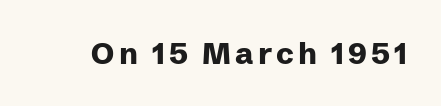
The image shows 30 px heavy sans-serif type, upright; set not underlined; low stroke contrast and a medium x-height.
